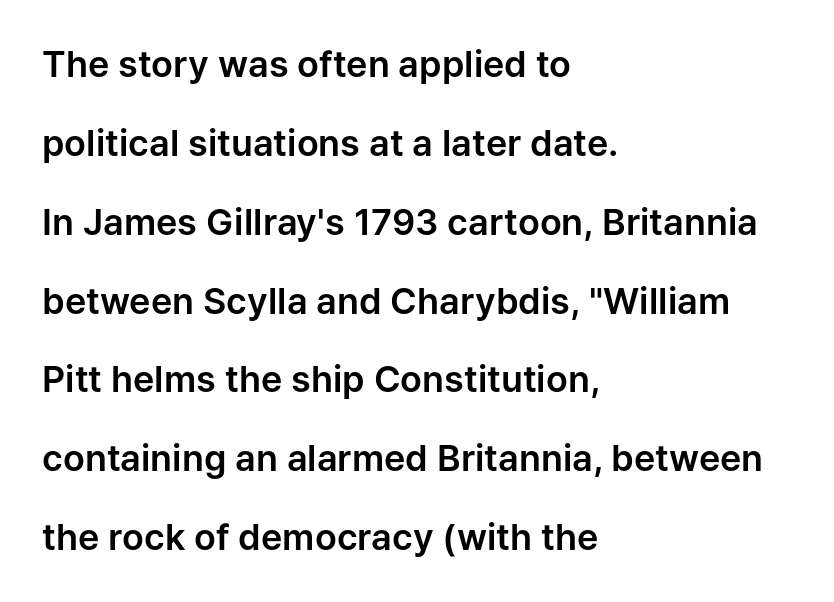
The image shows 36 px sans-serif type, upright; set left-aligned, loose line spacing (2.19x), normal letter spacing, not underlined; low stroke contrast and a medium x-height.
